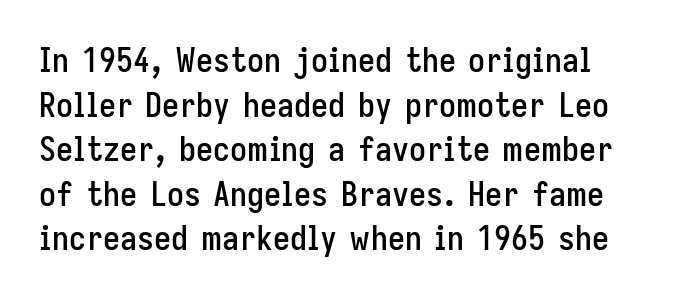
{"serif": "no", "italic": "no", "width": "condensed", "stroke_contrast": "low", "x_height": "medium", "monospaced": "no", "underline": "no", "align": "left", "line_spacing": "normal", "line_spacing_ratio": 1.31, "letter_spacing": "normal", "letter_spacing_em": 0.0, "glyph_px": 34}
